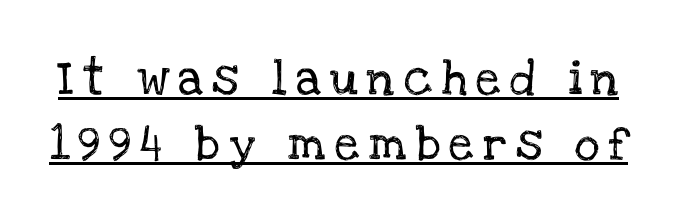
{"serif": "yes", "italic": "no", "width": "normal", "stroke_contrast": "low", "x_height": "large", "monospaced": "no", "underline": "yes", "line_spacing_ratio": 1.87, "letter_spacing": "wide", "letter_spacing_em": 0.26, "glyph_px": 35}
